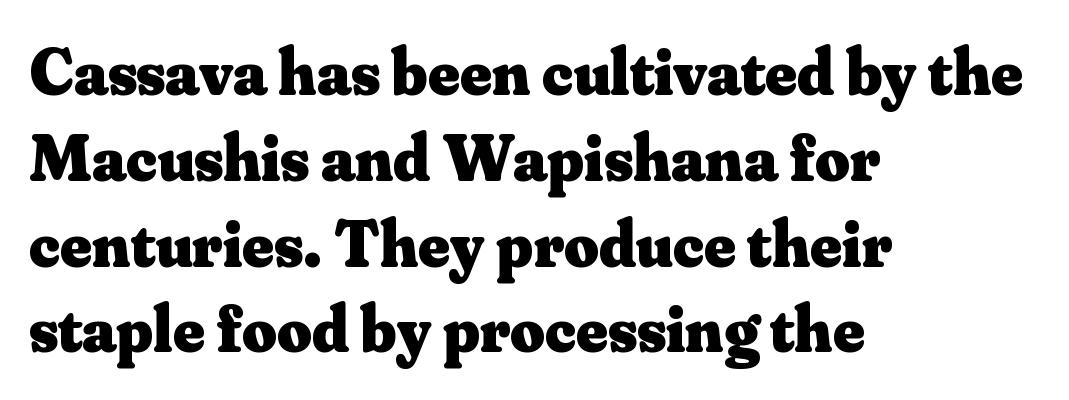
The image shows 67 px heavy serif type, upright; set left-aligned, normal line spacing (1.28x), normal letter spacing, not underlined; medium stroke contrast and a small x-height.
